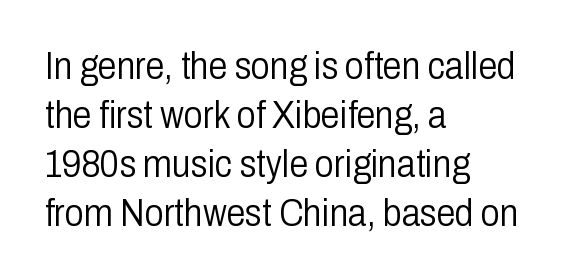
{"serif": "no", "italic": "no", "bold": "no", "weight": "light", "width": "condensed", "stroke_contrast": "low", "x_height": "medium", "monospaced": "no", "underline": "no", "align": "left", "line_spacing": "normal", "line_spacing_ratio": 1.29, "letter_spacing": "normal", "letter_spacing_em": 0.0, "glyph_px": 38}
